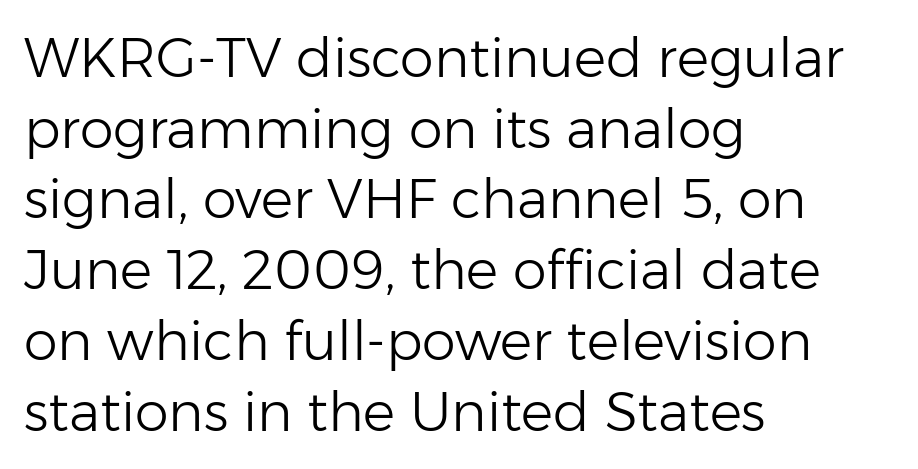
Is the letter spacing exaggerated? No — it looks like the ordinary default. Nothing heavy about these letters — not bold at all. The glyphs in this specimen are sans serif. A normal amount of white space separates one row of letters from the next.
